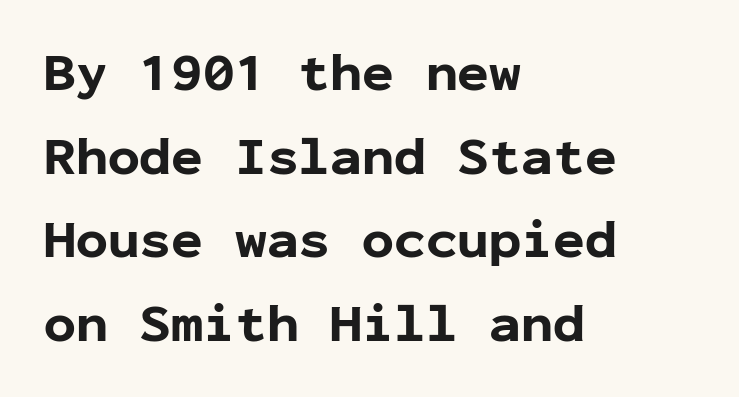
{"serif": "no", "italic": "no", "bold": "yes", "weight": "bold", "width": "normal", "stroke_contrast": "low", "x_height": "medium", "monospaced": "yes", "underline": "no", "align": "left", "line_spacing": "normal", "line_spacing_ratio": 1.58, "letter_spacing": "normal", "letter_spacing_em": 0.0, "glyph_px": 53}
